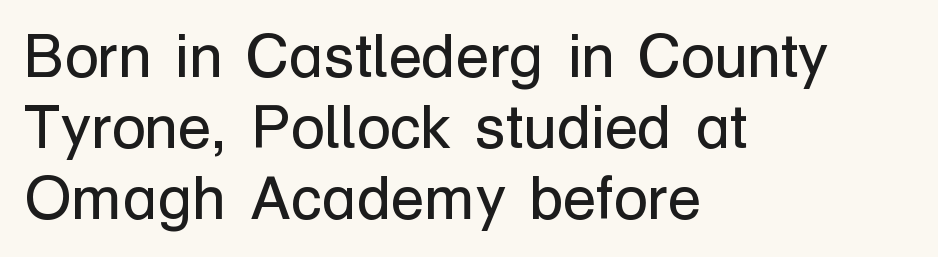
{"serif": "no", "italic": "no", "bold": "no", "weight": "regular", "width": "normal", "stroke_contrast": "low", "x_height": "medium", "monospaced": "no", "underline": "no", "align": "left", "line_spacing_ratio": 1.16, "letter_spacing": "normal", "letter_spacing_em": 0.0, "glyph_px": 61}
